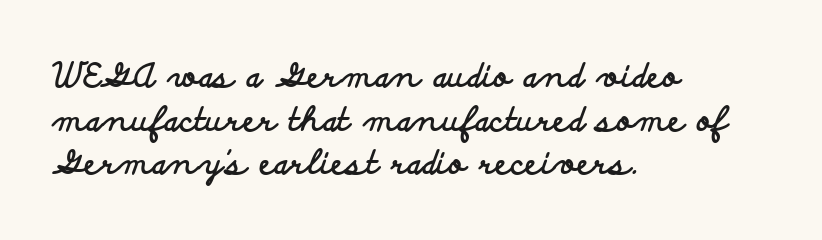
The ragged edge is on the right, which tells us the setting is flush left. Any mark beneath the type? The region is blank. You could not count columns in this text — the font is proportionally spaced. Standard letterfit; no display-style spreading of the glyphs. Vertically, the passage feels balanced, rows spaced as you'd expect.
